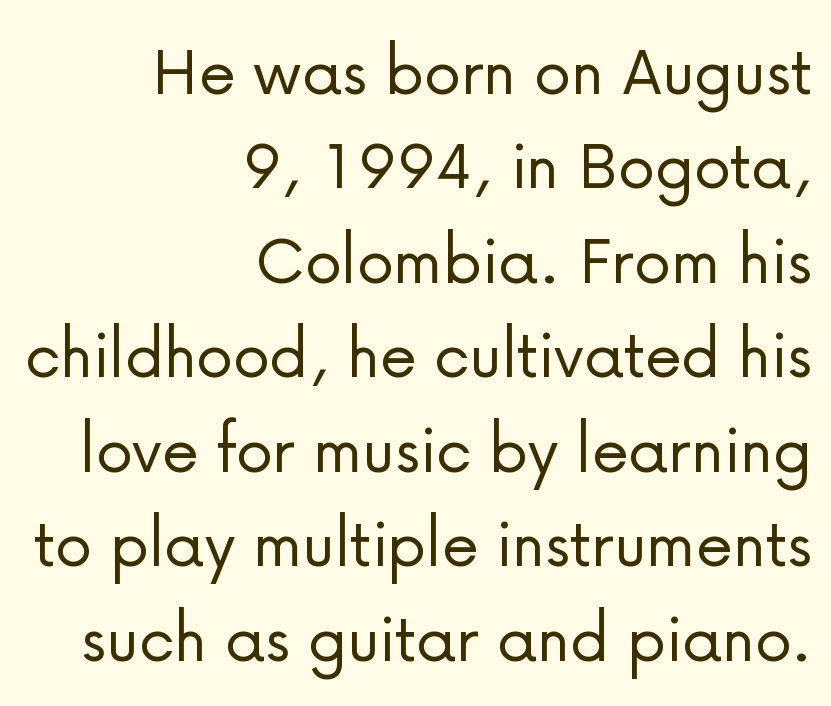
The lines sit at an ordinary, default distance from one another. Right-aligned paragraph, ragged on the left. Words appear dense and cohesive because spacing is normal. Heaviness? Minimal to ordinary, like unemphasized prose.
